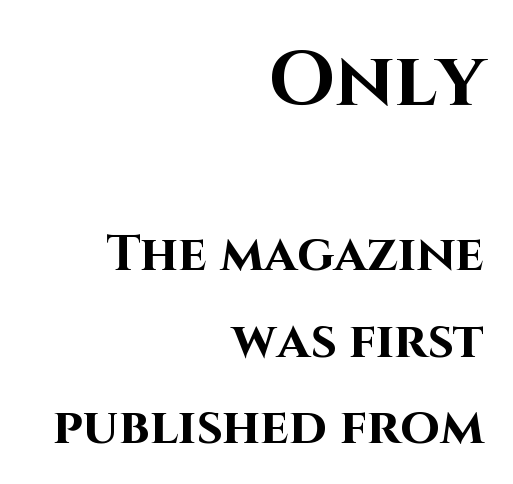
The image shows 76 px bold sans-serif type, upright; set right-aligned, normal line spacing (1.7x), normal letter spacing, not underlined; the first (top) block is 1.49x larger; high stroke contrast and a large x-height.
